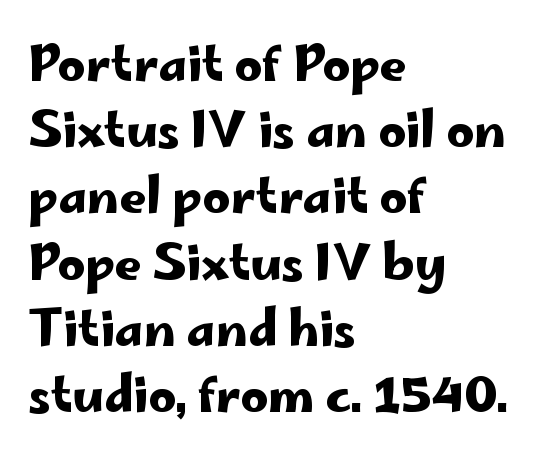
Q: Is the text italic (slanted)? A: No, it is upright.
Q: Is the typeface a serif or a sans-serif typeface? A: Sans-serif.
Q: Is the text underlined? A: No.
Q: How is the paragraph aligned? A: Left-aligned.
Q: Is the spacing between letters normal or unusually wide? A: Normal.
Q: Is the spacing between lines tight, normal or loose? A: Normal.
Q: Width (condensed, normal, or wide)? A: Wide.
Q: Stroke contrast? A: Low.
Q: x-height? A: Small.
Q: Monospaced? A: No.
